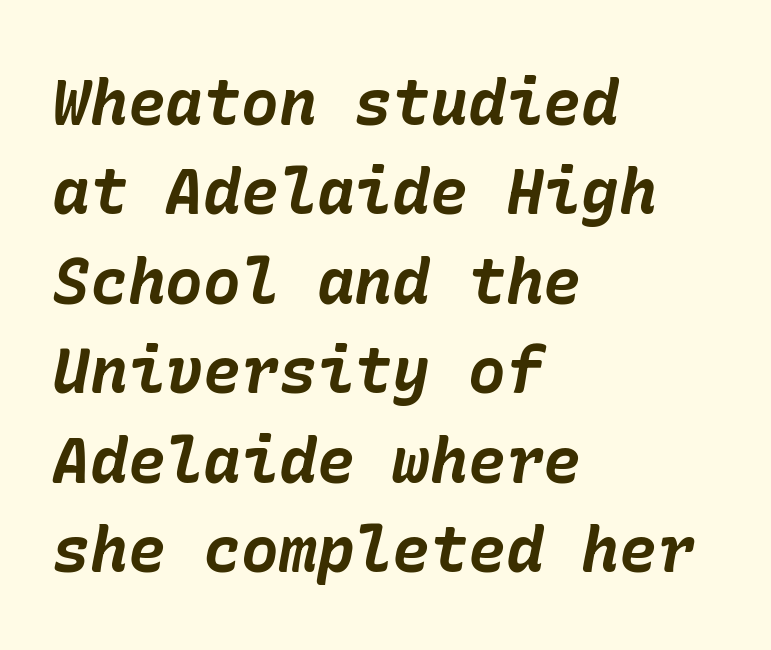
The image shows 63 px bold type, italic (leaning right); set left-aligned, normal line spacing (1.42x), normal letter spacing, not underlined; low stroke contrast and a medium x-height.
